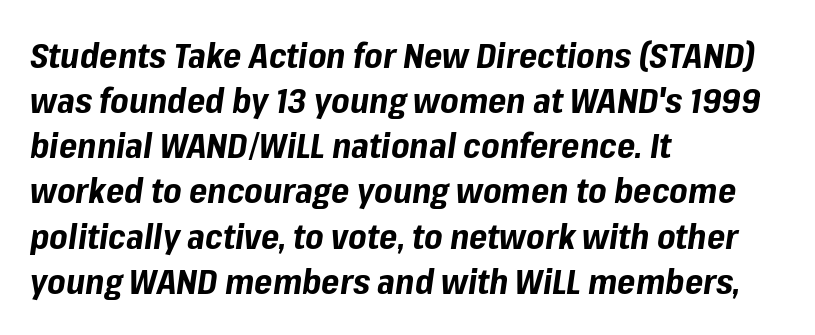
The image shows 35 px bold type, italic (leaning right); set left-aligned, normal line spacing (1.29x), normal letter spacing, not underlined; low stroke contrast and a medium x-height.
